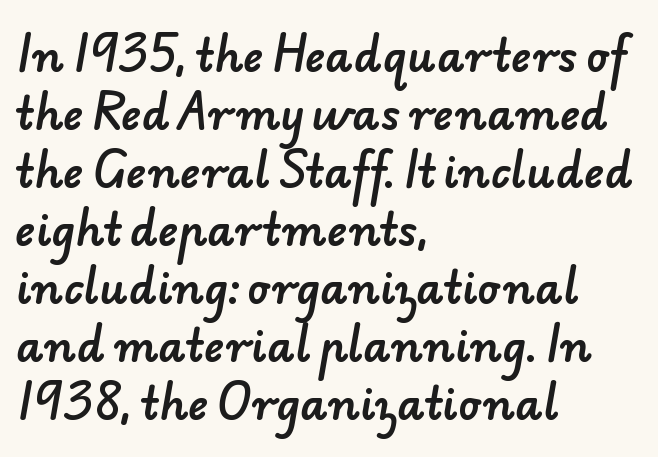
The image shows 43 px sans-serif type; set left-aligned, normal line spacing (1.35x), normal letter spacing, not underlined; low stroke contrast and a small x-height.
